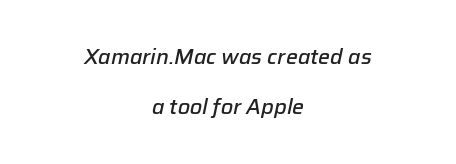
{"italic": "yes", "lean": "right", "slant_degrees": 12, "bold": "semi", "underline": "no", "align": "center", "line_spacing": "loose", "line_spacing_ratio": 2.36, "letter_spacing": "normal", "letter_spacing_em": 0.0, "glyph_px": 21}
